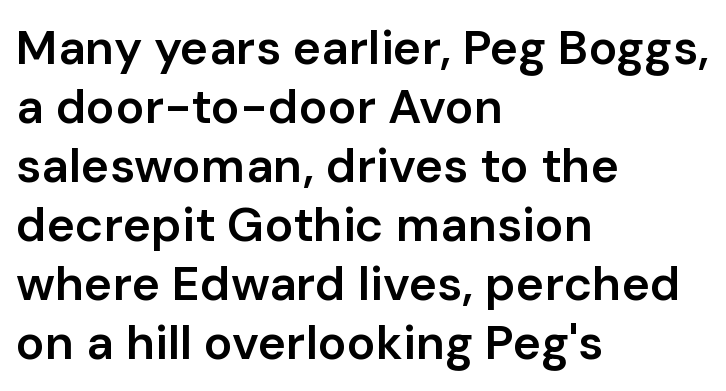
{"serif": "no", "italic": "no", "bold": "semi", "weight": "semibold", "width": "normal", "stroke_contrast": "low", "x_height": "medium", "monospaced": "no", "underline": "no", "align": "left", "line_spacing_ratio": 1.23, "letter_spacing": "normal", "letter_spacing_em": 0.0, "glyph_px": 48}
